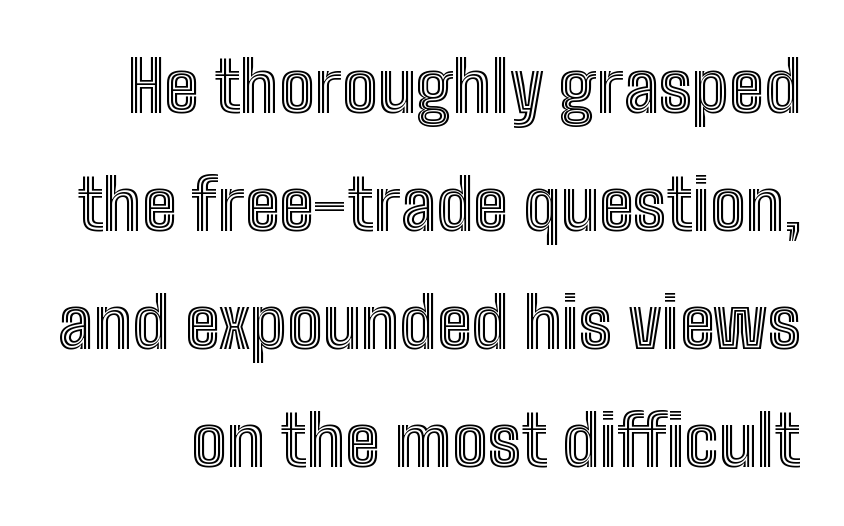
Nobody touched the tracking dial on this one. Letters rest on an invisible, unmarked baseline. Normally led — the rows are evenly, conventionally spaced. Do the characters align in a grid? No, the font is proportional.
